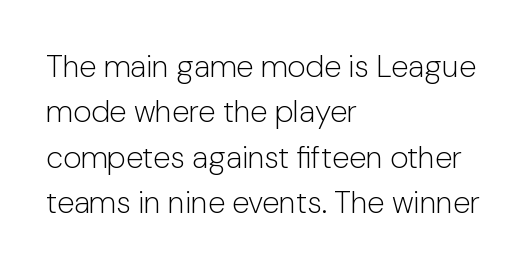
The image shows 31 px light sans-serif type, upright; set left-aligned, normal line spacing (1.46x), normal letter spacing, not underlined; low stroke contrast and a medium x-height.
